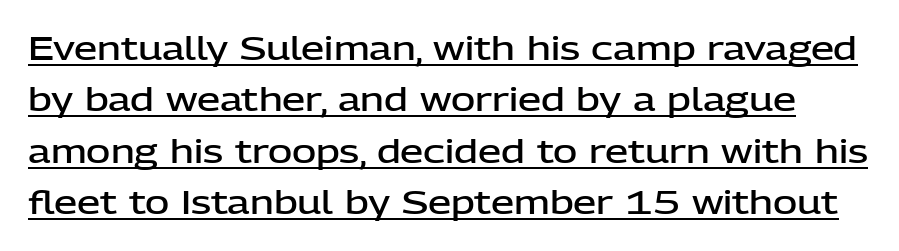
The image shows 33 px semibold sans-serif type, upright; set normal line spacing (1.56x), normal letter spacing, underlined; low stroke contrast and a medium x-height.
